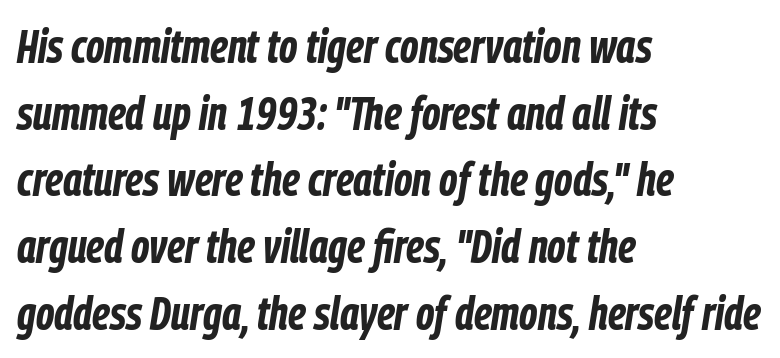
The image shows 47 px bold, condensed type, italic (leaning right); set left-aligned, normal line spacing (1.42x), normal letter spacing, not underlined; low stroke contrast and a medium x-height.
